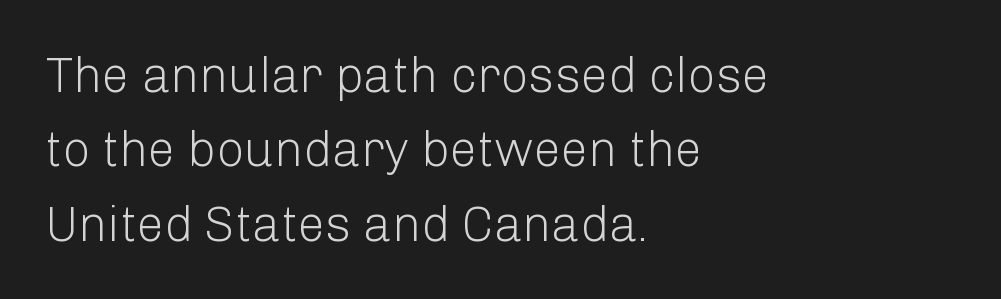
The image shows 49 px light sans-serif type, upright; set left-aligned, normal line spacing (1.52x), normal letter spacing, not underlined; low stroke contrast and a medium x-height.
